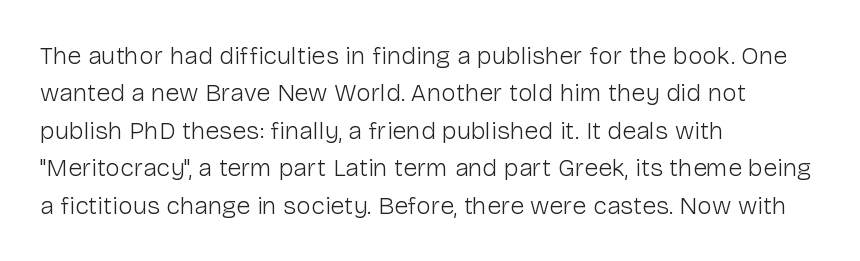
The image shows 25 px text type, upright; set left-aligned, normal line spacing (1.5x), normal letter spacing, not underlined.
